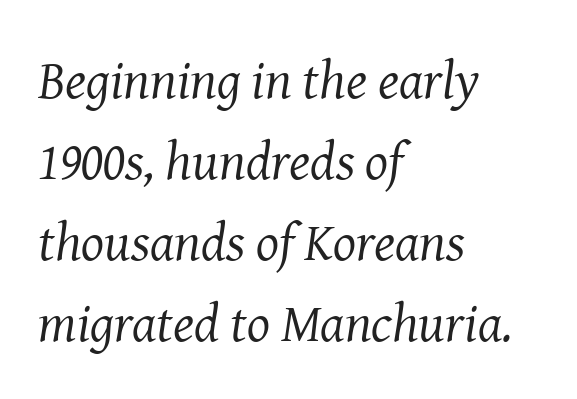
This is serif lettering, the kind often seen in printed books. If you drew a ruler down the left edge, every line would touch it. No extra tracking has been applied to these lines. Check the space under the baseline: it is left empty. Slanted lettering throughout.
